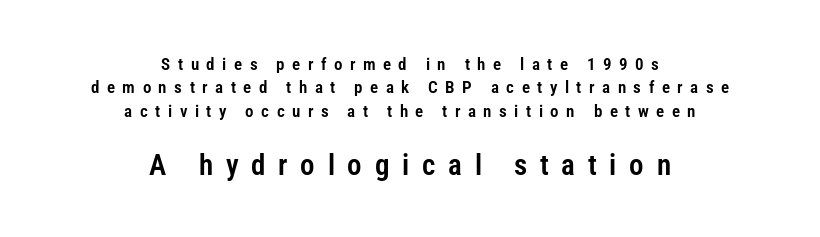
Q: Is the text italic (slanted)? A: No, it is upright.
Q: Is the typeface a serif or a sans-serif typeface? A: Sans-serif.
Q: Is the text underlined? A: No.
Q: How is the paragraph aligned? A: Centered.
Q: Is the spacing between letters normal or unusually wide? A: Unusually wide.
Q: Is the spacing between lines tight, normal or loose? A: Normal.
Q: Which block of text is set in a larger size, the first (top) or the second (bottom)? A: The second (bottom) one.
Q: Width (condensed, normal, or wide)? A: Condensed.
Q: Stroke contrast? A: Low.
Q: x-height? A: Medium.
Q: Monospaced? A: No.
